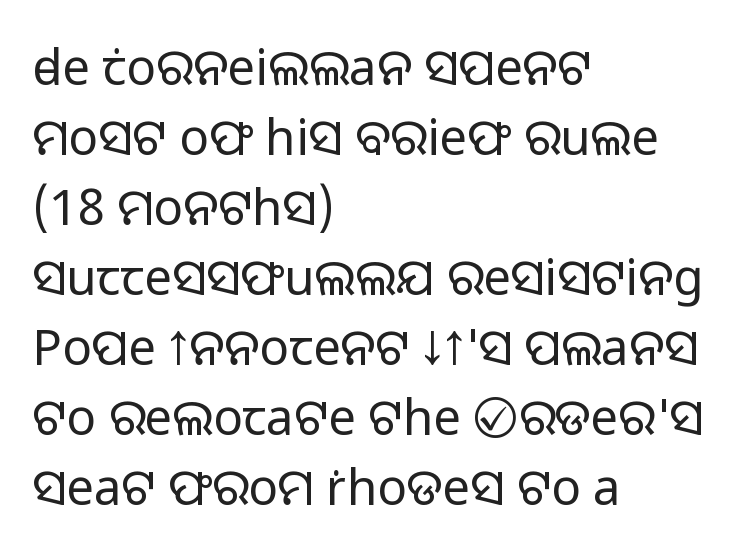
The image shows 49 px light sans-serif type, upright; set left-aligned, normal line spacing (1.43x), normal letter spacing, not underlined; low stroke contrast and a medium x-height.
